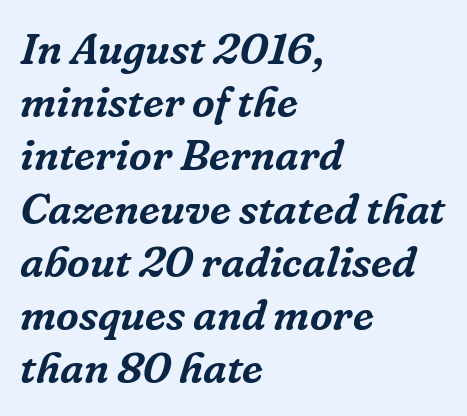
The image shows 44 px serif type, italic (leaning right); set left-aligned, line spacing 1.21x, normal letter spacing, not underlined; low stroke contrast and a medium x-height.
